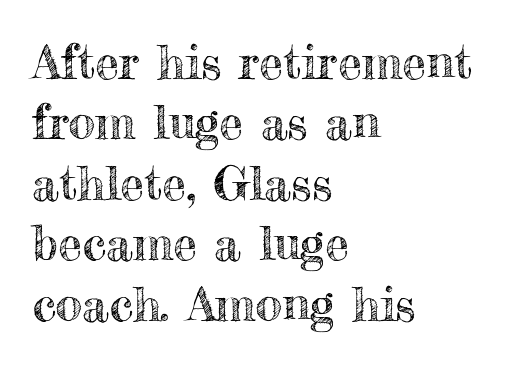
{"italic": "no", "width": "normal", "x_height": "small", "monospaced": "no", "underline": "no", "align": "left", "line_spacing": "normal", "line_spacing_ratio": 1.26, "letter_spacing": "normal", "letter_spacing_em": 0.0, "glyph_px": 48}
